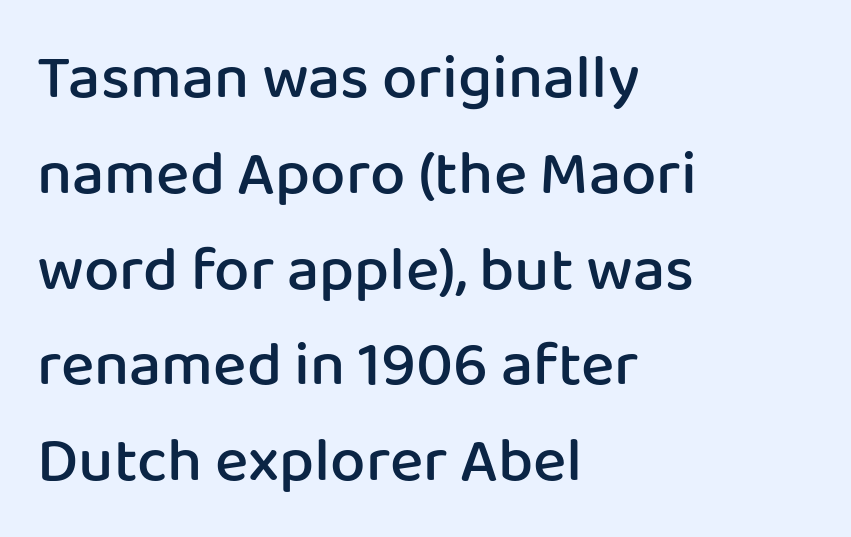
{"serif": "no", "italic": "no", "bold": "semi", "weight": "semibold", "width": "normal", "stroke_contrast": "low", "x_height": "medium", "monospaced": "no", "underline": "no", "align": "left", "line_spacing": "normal", "line_spacing_ratio": 1.52, "letter_spacing": "normal", "letter_spacing_em": 0.0, "glyph_px": 63}
